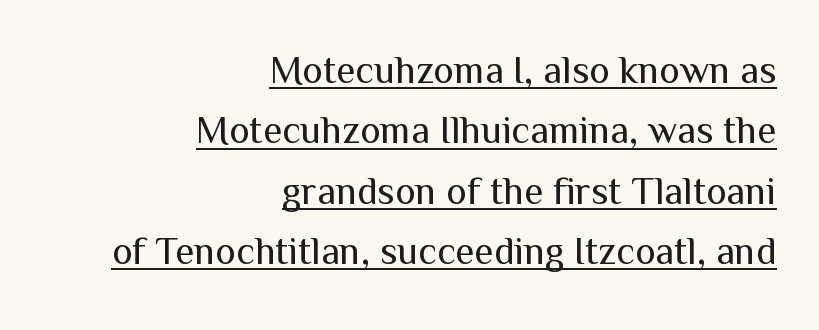
Q: Is the text bold? A: No.
Q: Is the text italic (slanted)? A: No, it is upright.
Q: Is the typeface a serif or a sans-serif typeface? A: Sans-serif.
Q: Is the text underlined? A: Yes.
Q: How is the paragraph aligned? A: Right-aligned.
Q: Is the spacing between letters normal or unusually wide? A: Normal.
Q: Is the spacing between lines tight, normal or loose? A: Normal.
Q: Width (condensed, normal, or wide)? A: Normal.
Q: Stroke contrast? A: Medium.
Q: x-height? A: Medium.
Q: Monospaced? A: No.
